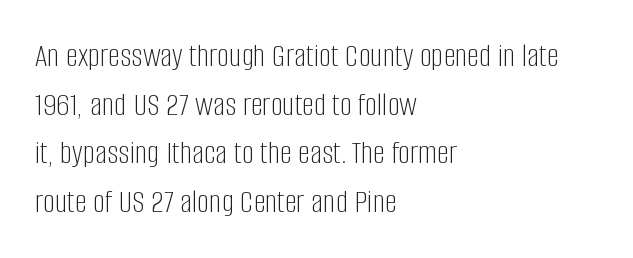
Q: Is the text bold? A: No.
Q: Is the text italic (slanted)? A: No, it is upright.
Q: Is the typeface a serif or a sans-serif typeface? A: Sans-serif.
Q: Is the text underlined? A: No.
Q: How is the paragraph aligned? A: Left-aligned.
Q: Is the spacing between letters normal or unusually wide? A: Normal.
Q: Is the spacing between lines tight, normal or loose? A: Normal.
Q: Width (condensed, normal, or wide)? A: Condensed.
Q: Stroke contrast? A: Low.
Q: x-height? A: Large.
Q: Monospaced? A: No.
